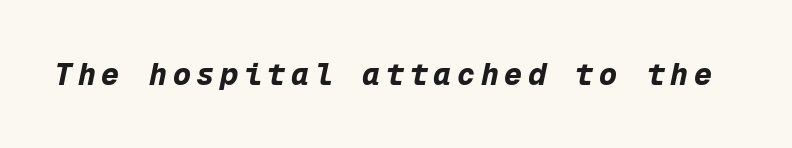
The image shows 30 px bold type, italic (leaning right), monospaced; set not underlined; low stroke contrast and a medium x-height.
